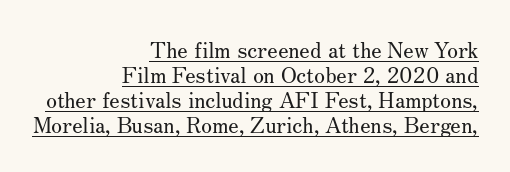
{"italic": "no", "bold": "no", "underline": "yes", "align": "right", "line_spacing": "tight", "line_spacing_ratio": 1.13, "letter_spacing": "normal", "letter_spacing_em": 0.0, "glyph_px": 22}
